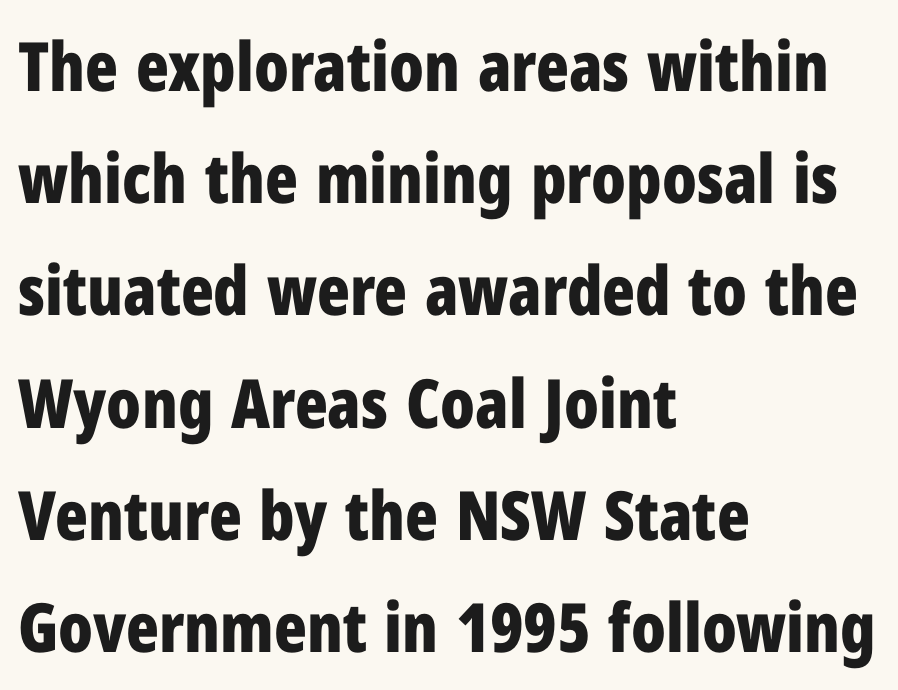
The rendering uses natural spacing where letterforms have individual widths. Glance below the letters and you will spot only blank space. Serifs: no, the terminals of the letterforms are clean. Left-aligned paragraph, ragged on the right.
